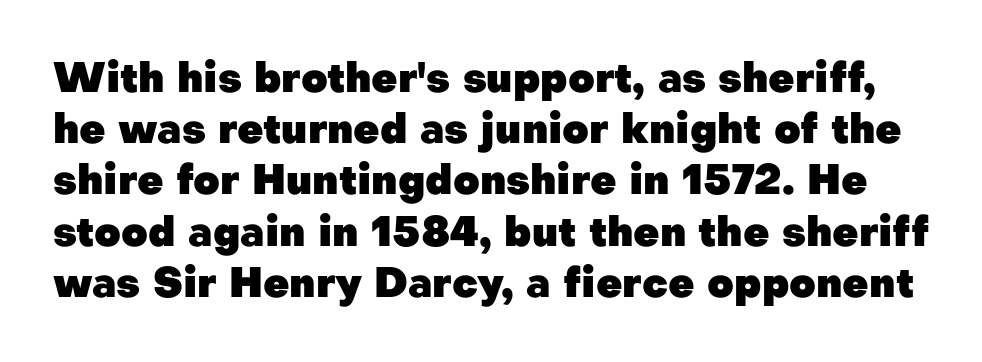
The image shows 41 px heavy sans-serif type, upright; set normal line spacing (1.25x), normal letter spacing, not underlined; low stroke contrast and a medium x-height.
